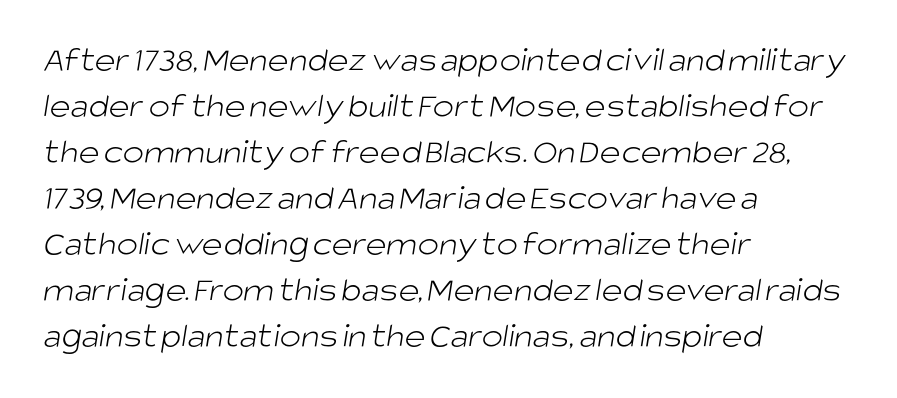
The image shows 36 px light sans-serif type; set left-aligned, normal line spacing (1.28x), normal letter spacing, not underlined; low stroke contrast and a large x-height.
